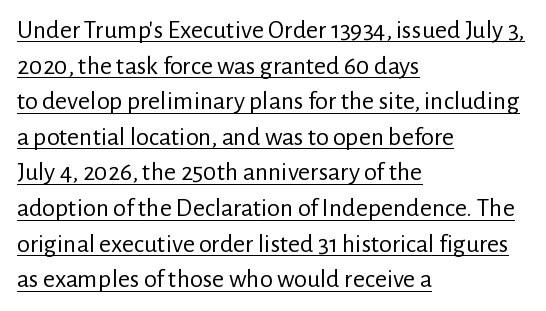
The image shows 26 px text type, upright; set left-aligned, normal line spacing (1.37x), normal letter spacing, underlined.
